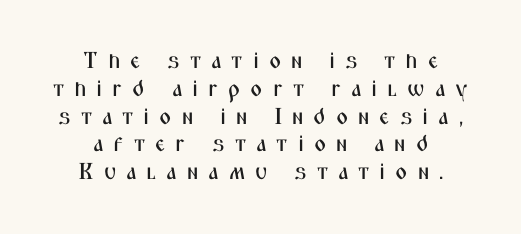
Q: Is the text italic (slanted)? A: No, it is upright.
Q: Is the text underlined? A: No.
Q: How is the paragraph aligned? A: Centered.
Q: Is the spacing between letters normal or unusually wide? A: Unusually wide.
